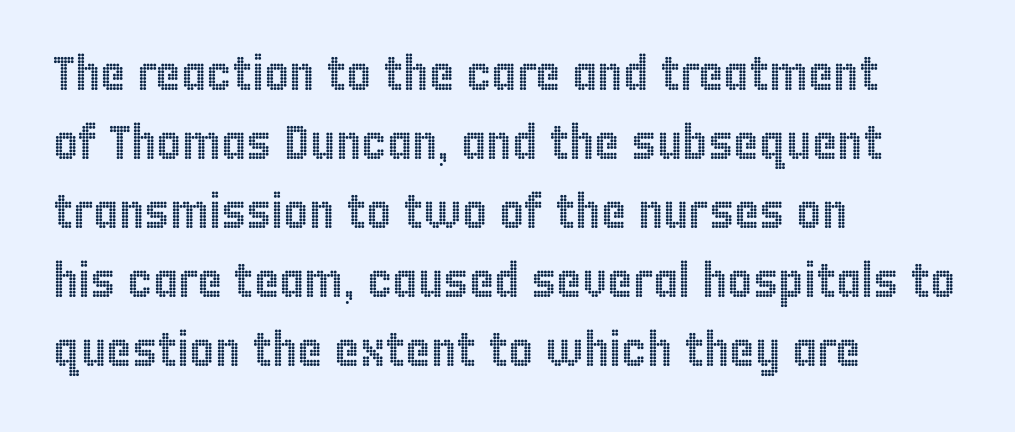
{"italic": "no", "width": "condensed", "x_height": "large", "monospaced": "no", "underline": "no", "align": "left", "line_spacing": "normal", "line_spacing_ratio": 1.44, "letter_spacing": "normal", "letter_spacing_em": 0.0, "glyph_px": 48}
